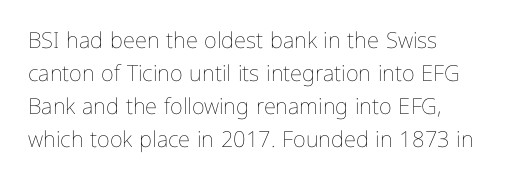
{"italic": "no", "bold": "no", "underline": "no", "align": "left", "line_spacing": "normal", "line_spacing_ratio": 1.5, "letter_spacing": "normal", "letter_spacing_em": 0.0, "glyph_px": 22}
